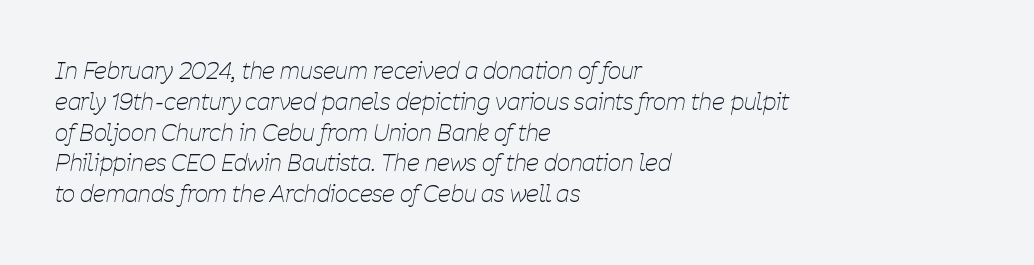
The image shows 23 px text type, italic (leaning right); set left-aligned, normal line spacing (1.34x), normal letter spacing, not underlined.
